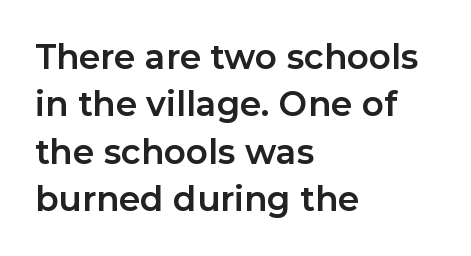
{"serif": "no", "italic": "no", "bold": "yes", "weight": "bold", "width": "normal", "stroke_contrast": "low", "x_height": "medium", "monospaced": "no", "underline": "no", "align": "left", "line_spacing": "normal", "line_spacing_ratio": 1.39, "letter_spacing": "normal", "letter_spacing_em": 0.0, "glyph_px": 34}
